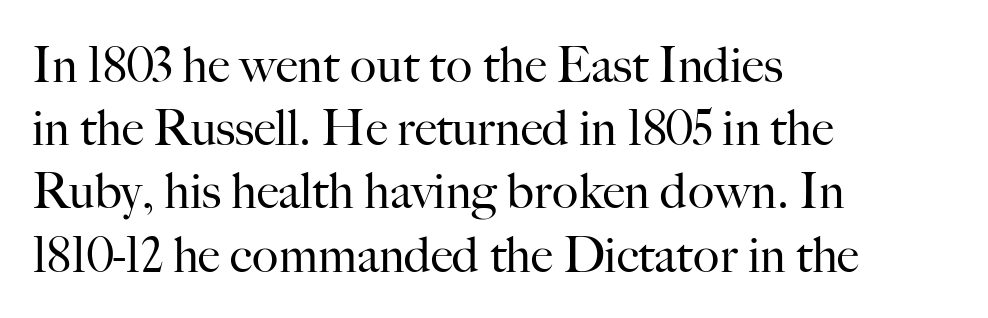
The image shows 49 px regular-weight serif type, upright; set left-aligned, normal line spacing (1.29x), normal letter spacing, not underlined; high stroke contrast and a small x-height.
